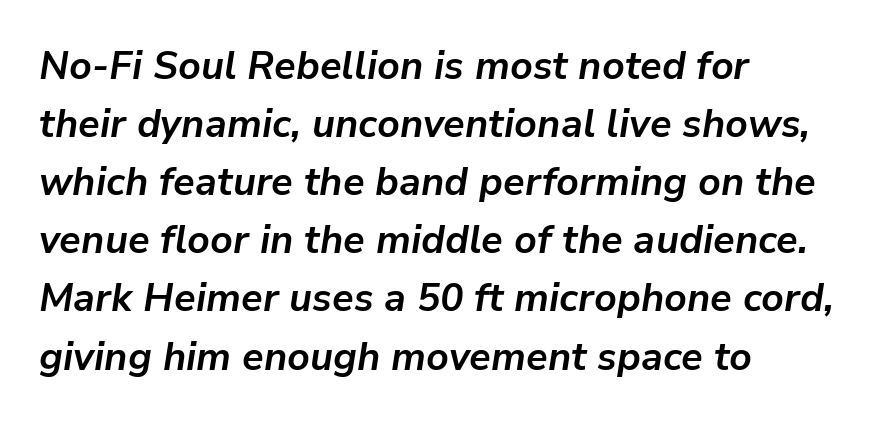
{"italic": "yes", "lean": "right", "slant_degrees": 9, "bold": "yes", "weight": "bold", "width": "normal", "stroke_contrast": "low", "x_height": "medium", "monospaced": "no", "underline": "no", "align": "left", "line_spacing": "normal", "line_spacing_ratio": 1.49, "letter_spacing": "normal", "letter_spacing_em": 0.0, "glyph_px": 39}
